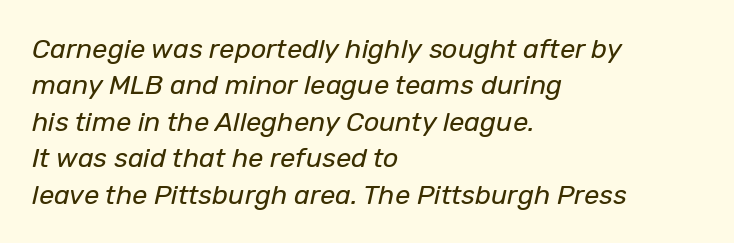
Q: Is the text bold? A: No.
Q: Is the text italic (slanted)? A: Yes, it leans right by about 12 degrees.
Q: Is the text underlined? A: No.
Q: How is the paragraph aligned? A: Left-aligned.
Q: Is the spacing between letters normal or unusually wide? A: Normal.
Q: Is the spacing between lines tight, normal or loose? A: Normal.
